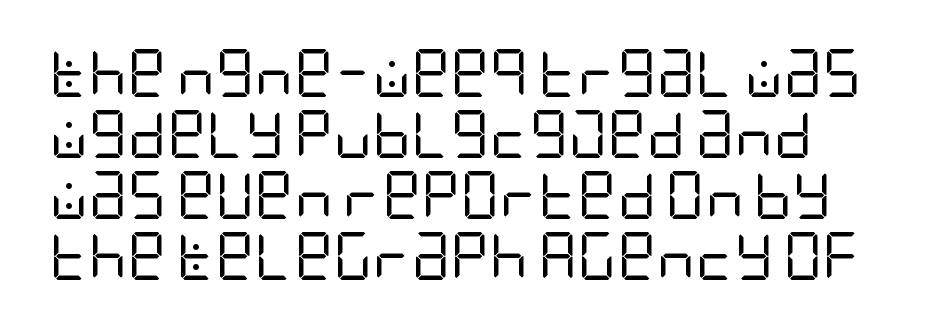
Q: Is the text bold? A: No.
Q: Is the text italic (slanted)? A: No, it is upright.
Q: Is the typeface a serif or a sans-serif typeface? A: Sans-serif.
Q: Is the text underlined? A: No.
Q: Is the spacing between letters normal or unusually wide? A: Normal.
Q: Is the spacing between lines tight, normal or loose? A: Normal.
Q: Width (condensed, normal, or wide)? A: Condensed.
Q: Stroke contrast? A: Low.
Q: x-height? A: Large.
